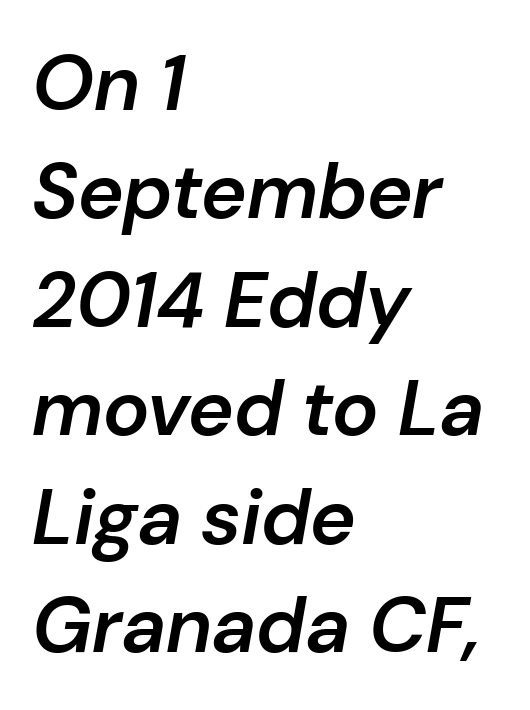
The glyphs look as if they've been sheared to an angle. The block of text has a typical density, with ordinary space between rows. Visually the block forms a straight wall on the left and a jagged coastline on the right. The glyphs have the mass of a demibold cut, below bold. Observe the ordinary spacing: letters are neighbours, not strangers.
